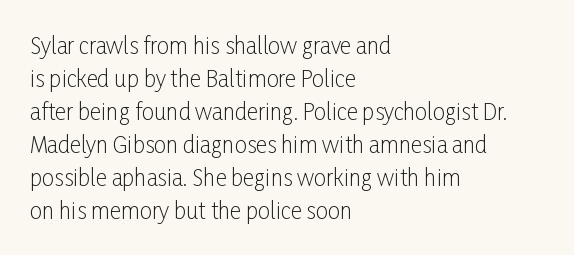
The image shows 22 px text type, upright; set left-aligned, normal line spacing (1.5x), normal letter spacing, not underlined.
